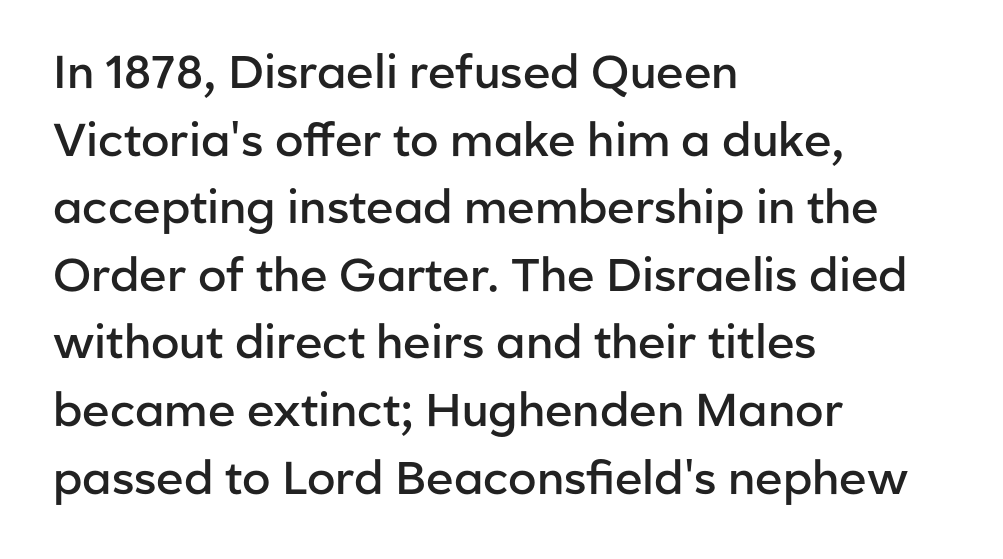
Spacing verdict: proportional, widths tailored to each character. Quick note: not italic, upright. Does the copy run flush right? No — it runs flush left. The characters display no serif detailing; their extremities are plain. Letters rest on an invisible, unmarked baseline. Firm but not heavy-handed strokes: this text is semibold.
